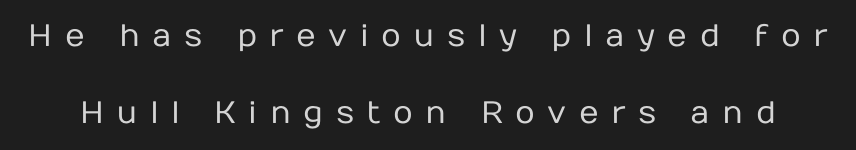
The image shows 31 px regular-weight sans-serif type, upright; set loose line spacing (2.5x), unusually wide letter spacing (+0.4 em), not underlined; low stroke contrast and a medium x-height.
